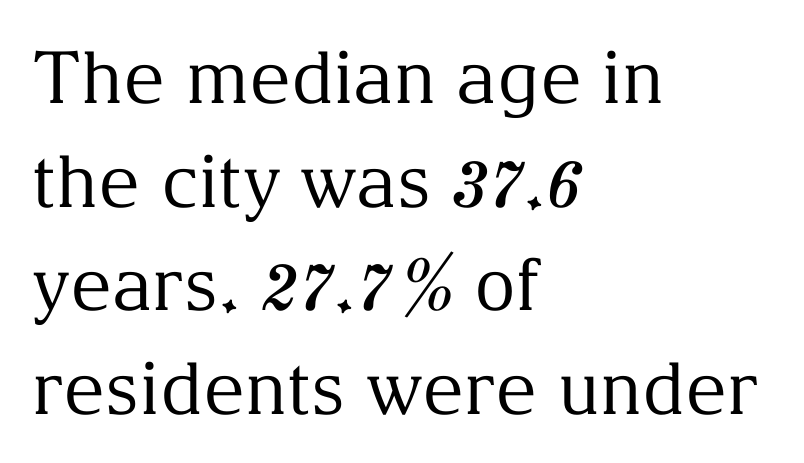
Notice how the passage keeps a crisp vertical edge on the left only. Short note: letters normally spaced. Heft: none added — not bold. Small tapered or slab feet sit at the stroke ends, so this counts as serif.
